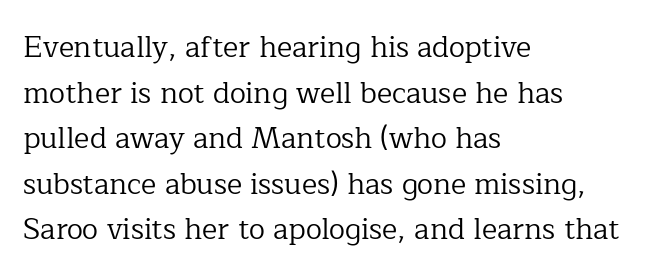
The image shows 29 px regular-weight serif type, upright; set left-aligned, normal line spacing (1.57x), normal letter spacing, not underlined; low stroke contrast and a medium x-height.
